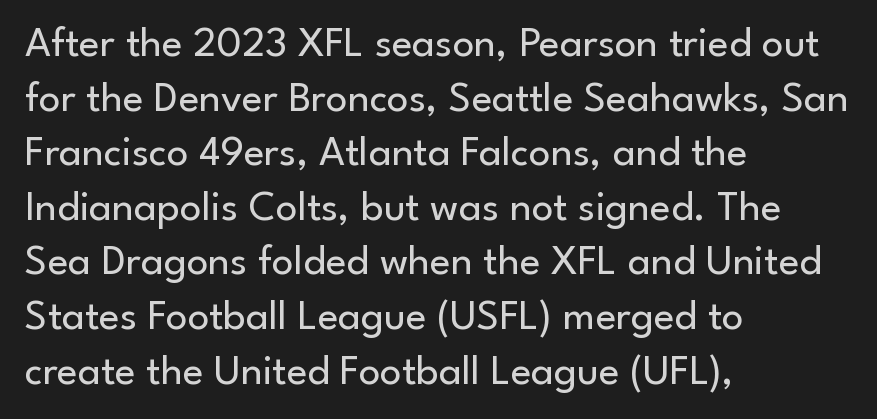
{"serif": "no", "italic": "no", "bold": "no", "weight": "regular", "width": "normal", "stroke_contrast": "low", "x_height": "small", "monospaced": "no", "underline": "no", "align": "left", "line_spacing": "normal", "line_spacing_ratio": 1.27, "letter_spacing": "normal", "letter_spacing_em": 0.0, "glyph_px": 43}
